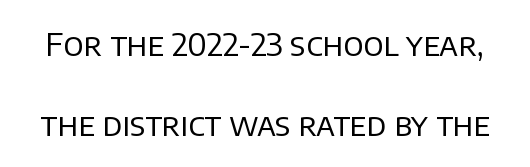
Q: Is the text bold? A: No.
Q: Is the text italic (slanted)? A: No, it is upright.
Q: Is the typeface a serif or a sans-serif typeface? A: Sans-serif.
Q: Is the text underlined? A: No.
Q: Is the spacing between letters normal or unusually wide? A: Normal.
Q: Is the spacing between lines tight, normal or loose? A: Loose.
Q: Width (condensed, normal, or wide)? A: Normal.
Q: Stroke contrast? A: Low.
Q: x-height? A: Large.
Q: Monospaced? A: No.
